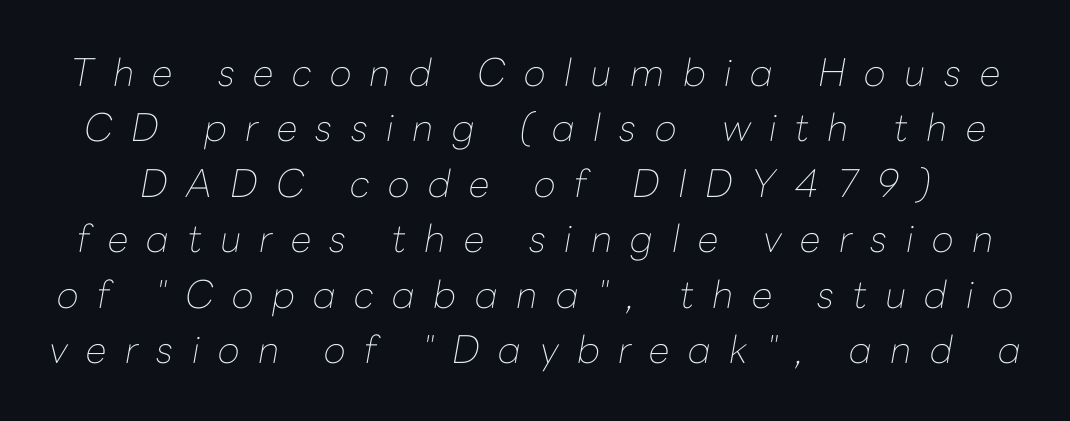
The image shows 38 px thin type, italic (leaning right); set normal line spacing (1.46x), unusually wide letter spacing (+0.48 em), not underlined; low stroke contrast and a medium x-height.
